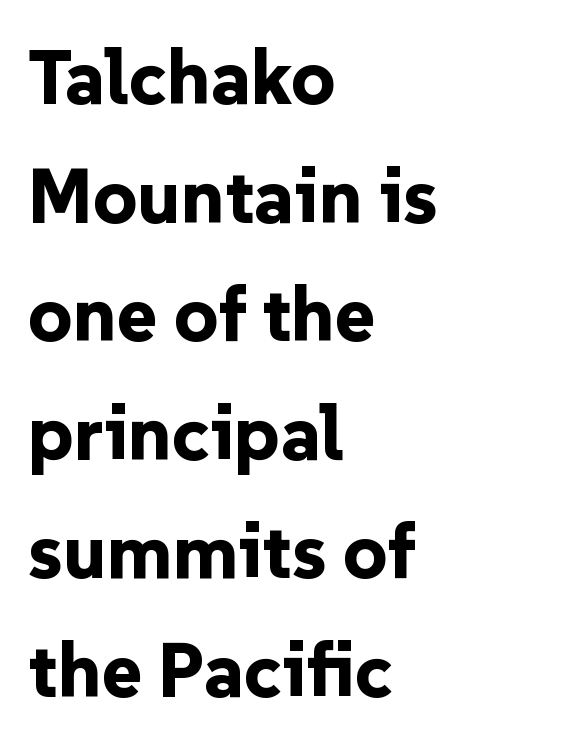
{"serif": "no", "italic": "no", "bold": "yes", "weight": "bold", "width": "normal", "stroke_contrast": "low", "x_height": "medium", "monospaced": "no", "underline": "no", "align": "left", "line_spacing": "normal", "line_spacing_ratio": 1.54, "letter_spacing": "normal", "letter_spacing_em": 0.0, "glyph_px": 77}
